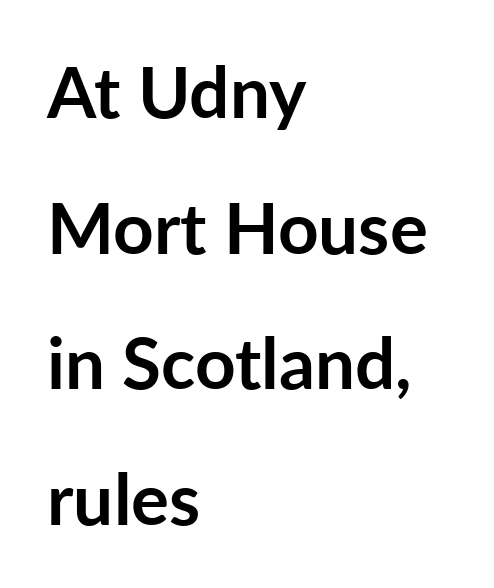
The image shows 71 px semibold sans-serif type, upright; set left-aligned, loose line spacing (1.91x), normal letter spacing, not underlined; low stroke contrast and a medium x-height.
